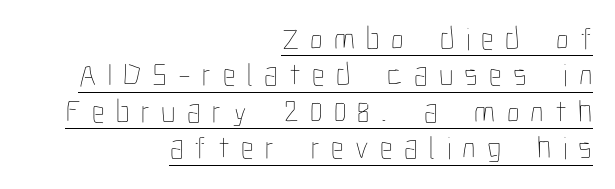
{"italic": "no", "bold": "no", "weight": "thin", "width": "condensed", "stroke_contrast": "low", "x_height": "medium", "monospaced": "no", "underline": "yes", "align": "right", "line_spacing": "tight", "line_spacing_ratio": 1.14, "letter_spacing": "wide", "letter_spacing_em": 0.35, "glyph_px": 32}
